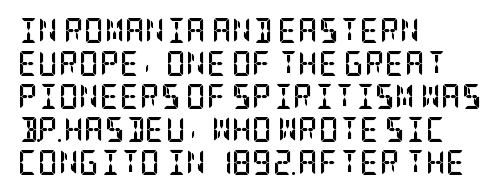
A full-strength bold gives these letters their thick strokes. The gaps between neighbouring characters are ordinary and unremarkable. The lines sit at an ordinary, default distance from one another. Descender tails drop into unmarked territory.
